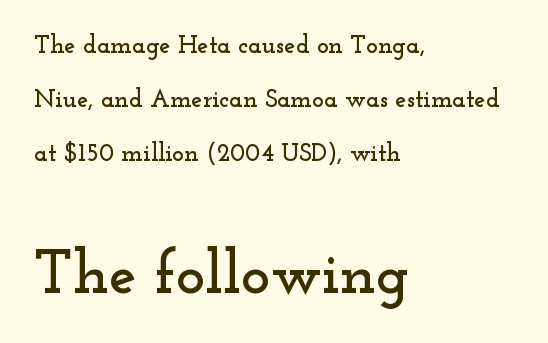
The image shows 62 px wide serif type, upright; set left-aligned, loose line spacing (2.16x), normal letter spacing, not underlined; the second (bottom) block is 2.48x larger; low stroke contrast and a small x-height.
